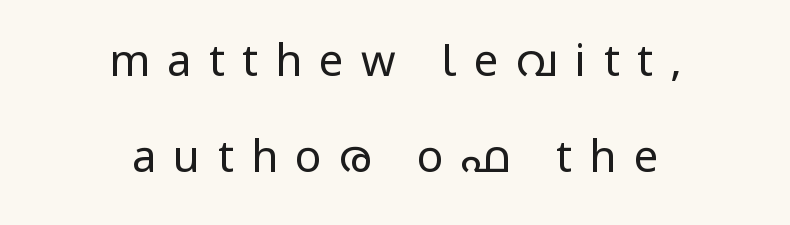
The image shows 44 px regular-weight, wide sans-serif type, upright; set centered, loose line spacing (2.18x), unusually wide letter spacing (+0.39 em), not underlined; low stroke contrast and a medium x-height.
